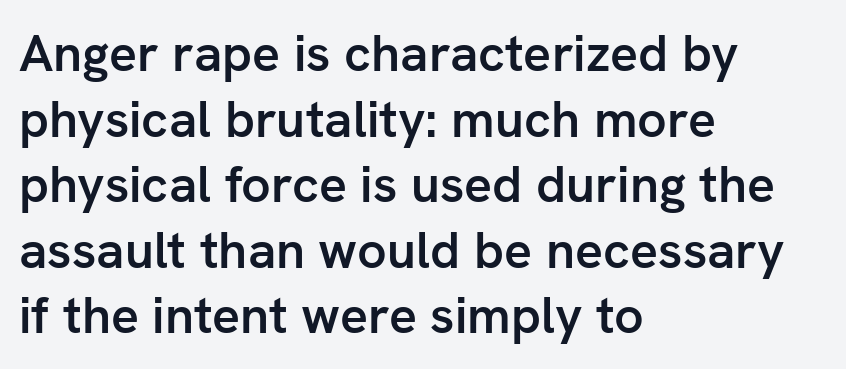
These lines carry some extra weight — a demibold, not a full bold. Inter-character spacing is left at the font's built-in metrics. Casual observation: everything's shoved over to the left. Nobody drew a line under any word here.
